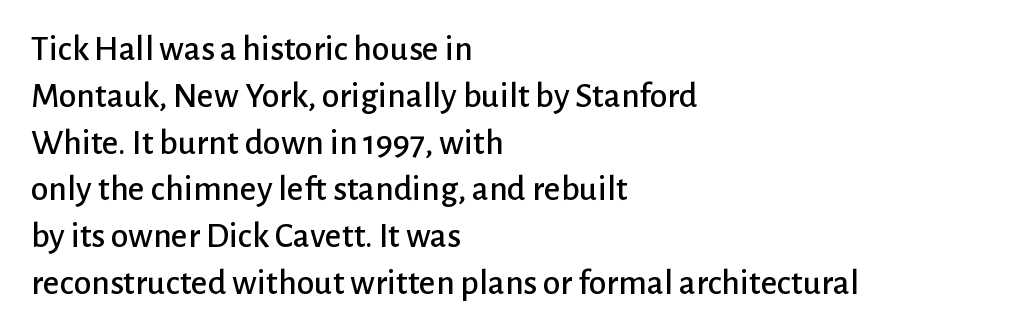
Honestly, the row spacing looks completely unremarkable. This is the regular roman posture of the typeface. Underline: absent. The horizontal fit of the characters is conventional and even.
